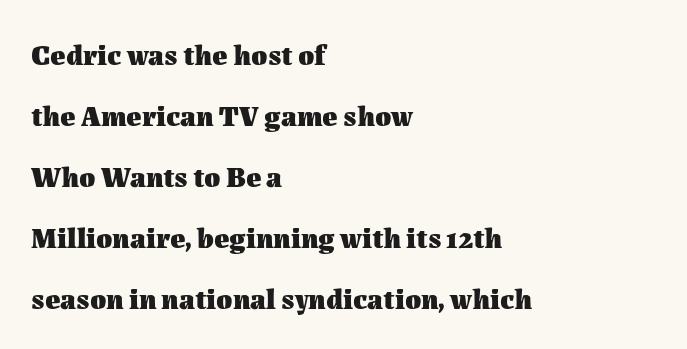
The image shows 29 px heavy type, upright; set left-aligned, loose line spacing (2.1x), normal letter spacing, not underlined; medium stroke contrast and a medium x-height.
